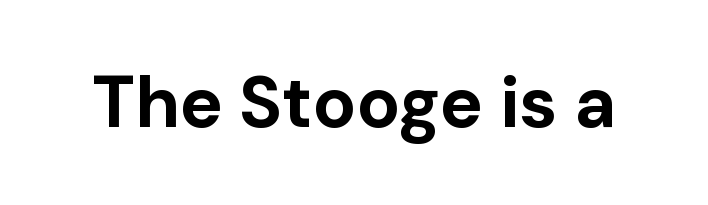
Q: Is the text bold? A: Yes.
Q: Is the text italic (slanted)? A: No, it is upright.
Q: Is the typeface a serif or a sans-serif typeface? A: Sans-serif.
Q: Is the text underlined? A: No.
Q: Is the spacing between letters normal or unusually wide? A: Normal.
Q: Width (condensed, normal, or wide)? A: Normal.
Q: Stroke contrast? A: Low.
Q: x-height? A: Medium.
Q: Monospaced? A: No.
